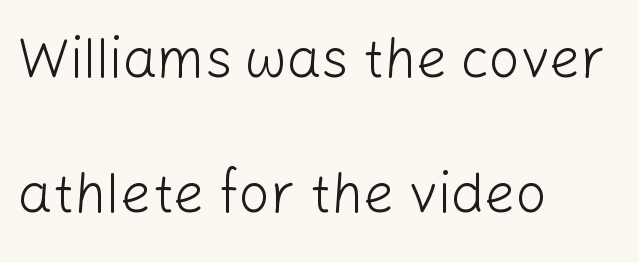
{"serif": "no", "italic": "no", "bold": "no", "weight": "light", "width": "normal", "stroke_contrast": "low", "x_height": "medium", "monospaced": "no", "underline": "no", "align": "left", "line_spacing": "loose", "line_spacing_ratio": 2.46, "letter_spacing": "normal", "letter_spacing_em": 0.0, "glyph_px": 55}
